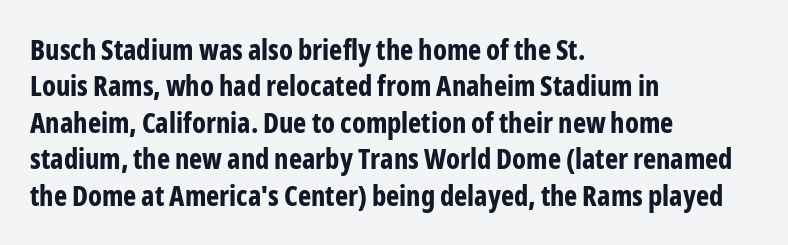
Character widths vary here, with narrow letters taking less room than wide ones. Letterform terminals end flat and unadorned throughout the passage. What's the leading like? Ordinary, nothing unusual. Standard letterfit; no display-style spreading of the glyphs. The words here are not underlined. Set as a true bold cut, around the 700 mark.
